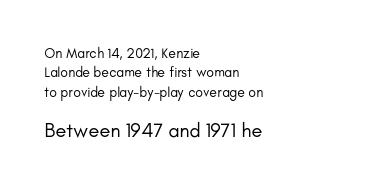
The image shows 20 px text type, upright; set left-aligned, normal line spacing (1.38x), normal letter spacing, not underlined; the second (bottom) block is 1.43x larger.
